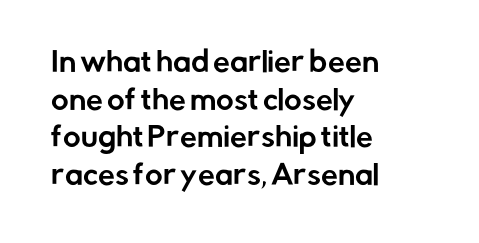
Plain, unruled lines of type. The lines in this sample share a left origin and differ only in where they stop. The specimen reads as upright at a glance. Letter spacing: default. If you measured baseline to baseline, you'd find a middling distance.
